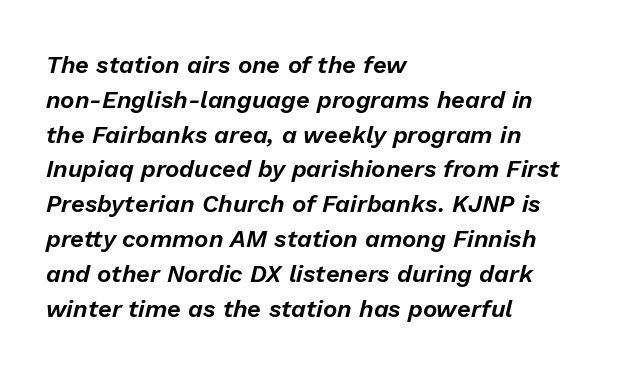
Q: Is the text italic (slanted)? A: Yes, it leans right by about 13 degrees.
Q: Is the text underlined? A: No.
Q: How is the paragraph aligned? A: Left-aligned.
Q: Is the spacing between letters normal or unusually wide? A: Normal.
Q: Is the spacing between lines tight, normal or loose? A: Normal.
